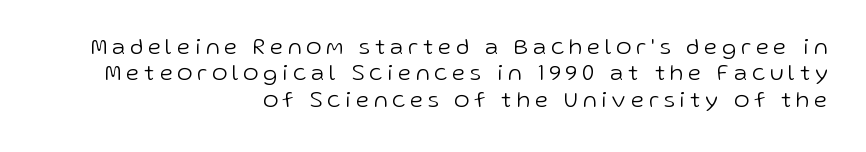
{"italic": "no", "bold": "no", "underline": "no", "align": "right", "line_spacing": "tight", "line_spacing_ratio": 1.15, "letter_spacing": "wide", "letter_spacing_em": 0.22, "glyph_px": 23}
